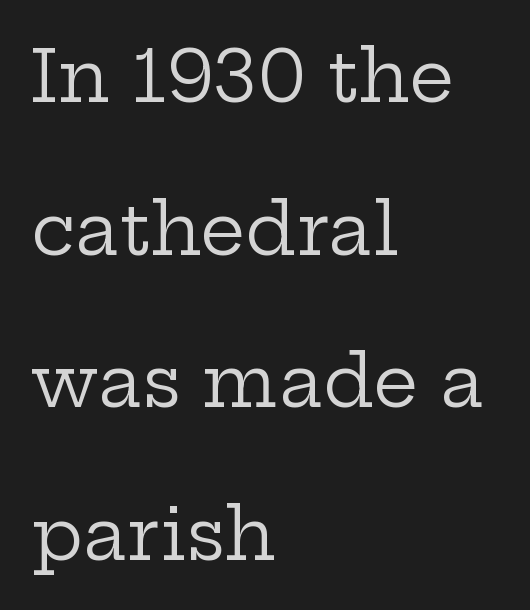
Glyph-to-glyph distance matches everyday printed text. The cut favours lightness, reaching ordinary text weight at its darkest. Do the letters lean? They stand straight. Descender tails drop into unmarked territory. The paragraph shown leans on its left margin.
